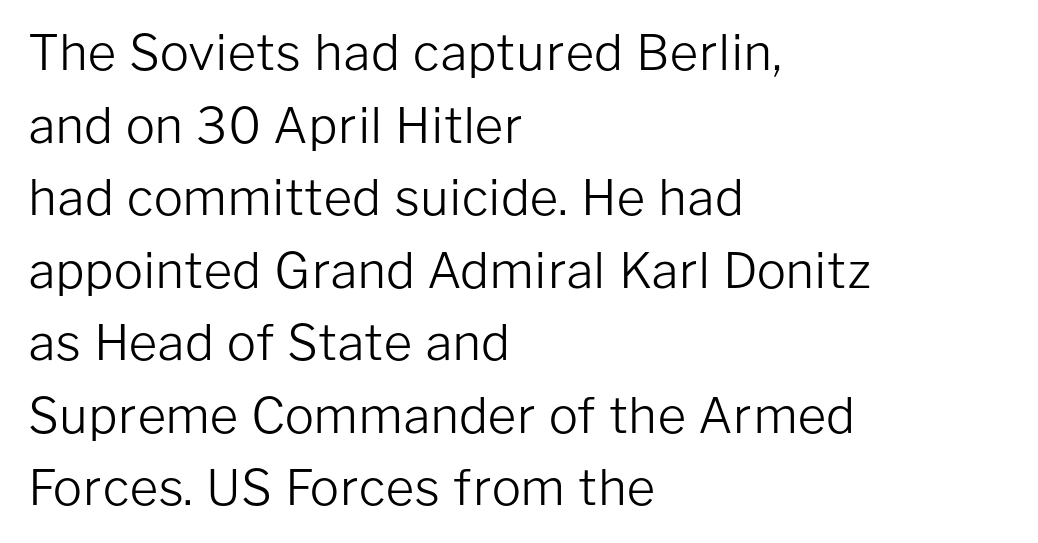
Q: Is the text bold? A: No.
Q: Is the text italic (slanted)? A: No, it is upright.
Q: Is the typeface a serif or a sans-serif typeface? A: Sans-serif.
Q: Is the text underlined? A: No.
Q: How is the paragraph aligned? A: Left-aligned.
Q: Is the spacing between letters normal or unusually wide? A: Normal.
Q: Is the spacing between lines tight, normal or loose? A: Normal.
Q: Width (condensed, normal, or wide)? A: Normal.
Q: Stroke contrast? A: Low.
Q: x-height? A: Medium.
Q: Monospaced? A: No.
